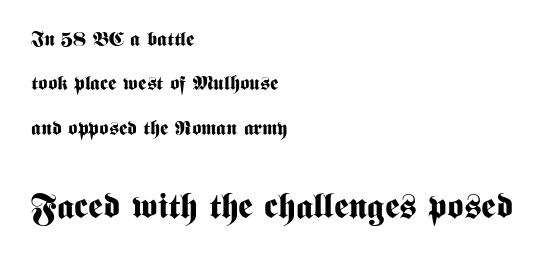
In terms of posture, this sample is upright. Serif or sans? Sans — the stroke terminals are bare. Quick note: underline off. A full-strength bold gives these letters their thick strokes. Layout note: lines flush left.
